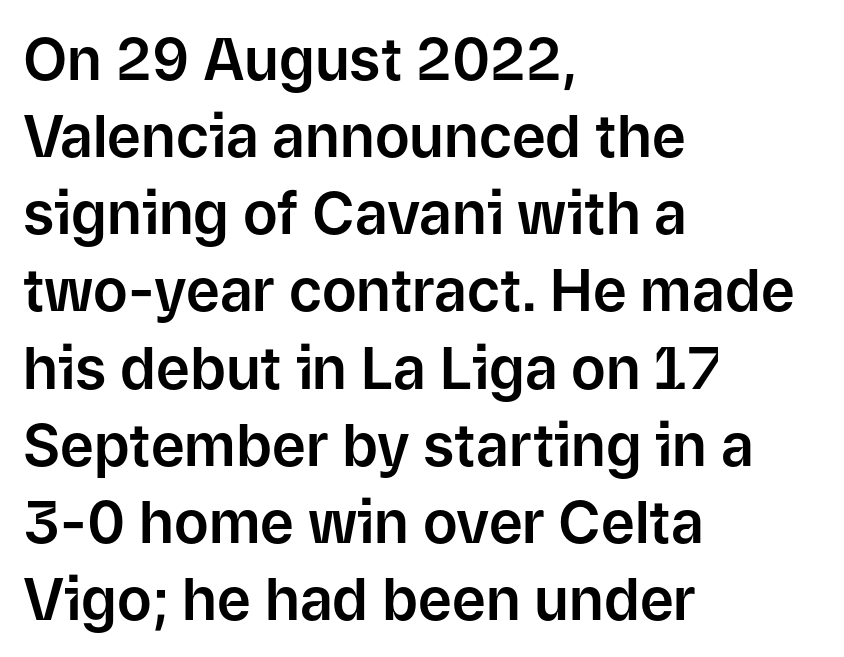
The letters advance in unequal steps, a hallmark of proportional type. Font category for this specimen: sans-serif. This sample uses plain, unmodified letter spacing. Line spacing here is normal. Each row of text sits above clean, open space.
